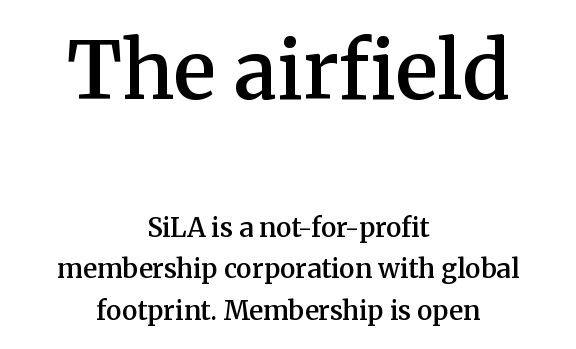
Q: Is the text bold? A: Semi-bold.
Q: Is the text italic (slanted)? A: No, it is upright.
Q: Is the typeface a serif or a sans-serif typeface? A: Serif.
Q: Is the text underlined? A: No.
Q: How is the paragraph aligned? A: Centered.
Q: Is the spacing between letters normal or unusually wide? A: Normal.
Q: Is the spacing between lines tight, normal or loose? A: Normal.
Q: Which block of text is set in a larger size, the first (top) or the second (bottom)? A: The first (top) one.
Q: Width (condensed, normal, or wide)? A: Normal.
Q: Stroke contrast? A: Medium.
Q: x-height? A: Medium.
Q: Monospaced? A: No.
